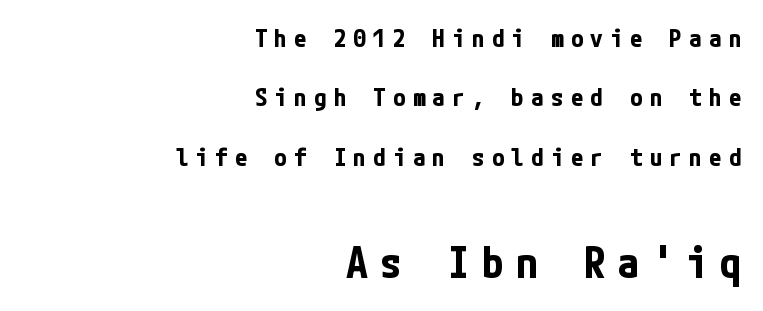
The image shows 43 px bold, condensed sans-serif type, upright; set right-aligned, loose line spacing (2.38x), unusually wide letter spacing (+0.29 em), not underlined; the second (bottom) block is 1.72x larger; low stroke contrast and a medium x-height.
